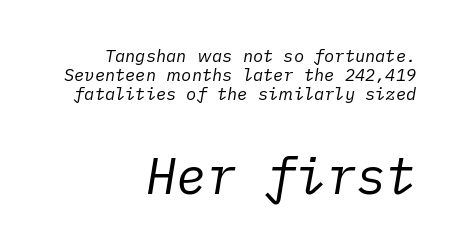
Q: Is the text bold? A: No.
Q: Is the text italic (slanted)? A: Yes, it leans right by about 10 degrees.
Q: Is the text underlined? A: No.
Q: How is the paragraph aligned? A: Right-aligned.
Q: Is the spacing between letters normal or unusually wide? A: Normal.
Q: Is the spacing between lines tight, normal or loose? A: Tight.
Q: Which block of text is set in a larger size, the first (top) or the second (bottom)? A: The second (bottom) one.
Q: Width (condensed, normal, or wide)? A: Normal.
Q: Stroke contrast? A: Low.
Q: x-height? A: Medium.
